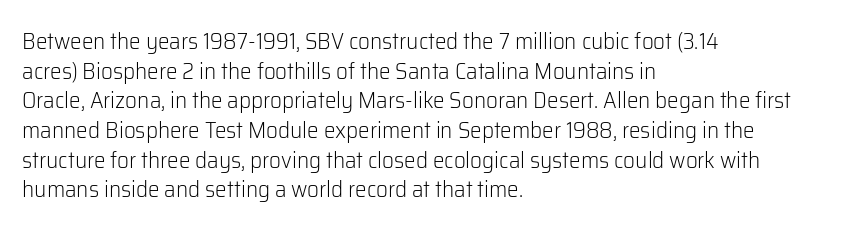
The image shows 23 px text type, upright; set left-aligned, normal line spacing (1.29x), normal letter spacing, not underlined.
